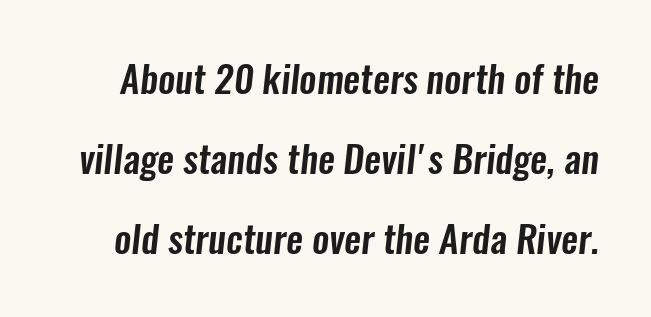
The image shows 38 px condensed sans-serif type; set loose line spacing (2.1x), normal letter spacing, not underlined; low stroke contrast and a medium x-height.
